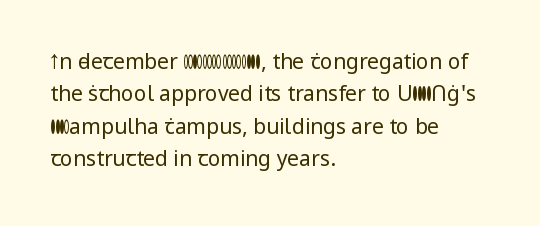
Q: Is the text bold? A: No.
Q: Is the text italic (slanted)? A: No, it is upright.
Q: Is the text underlined? A: No.
Q: How is the paragraph aligned? A: Left-aligned.
Q: Is the spacing between letters normal or unusually wide? A: Normal.
Q: Is the spacing between lines tight, normal or loose? A: Normal.
